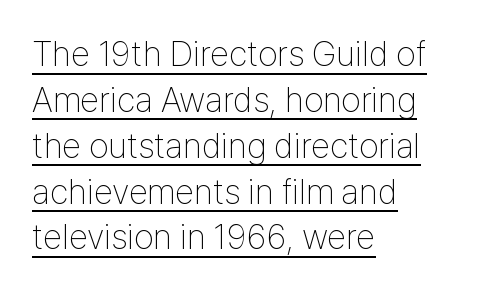
Q: Is the text bold? A: No.
Q: Is the text italic (slanted)? A: No, it is upright.
Q: Is the typeface a serif or a sans-serif typeface? A: Sans-serif.
Q: Is the text underlined? A: Yes.
Q: How is the paragraph aligned? A: Left-aligned.
Q: Is the spacing between letters normal or unusually wide? A: Normal.
Q: Is the spacing between lines tight, normal or loose? A: Normal.
Q: Width (condensed, normal, or wide)? A: Condensed.
Q: Stroke contrast? A: Low.
Q: x-height? A: Medium.
Q: Monospaced? A: No.
